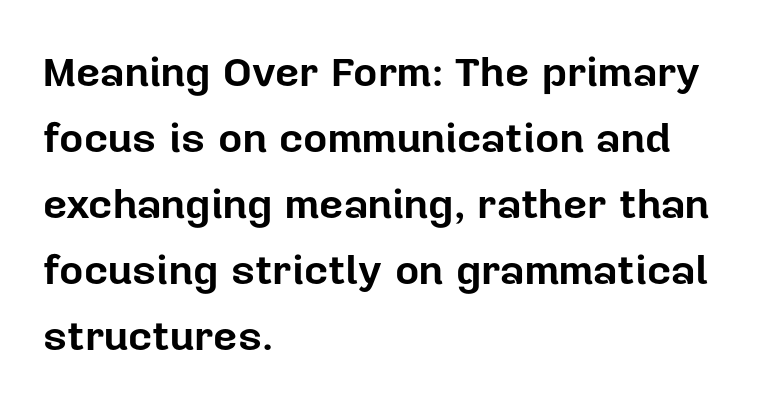
Q: Is the text bold? A: Yes.
Q: Is the text italic (slanted)? A: No, it is upright.
Q: Is the typeface a serif or a sans-serif typeface? A: Sans-serif.
Q: Is the text underlined? A: No.
Q: How is the paragraph aligned? A: Left-aligned.
Q: Is the spacing between letters normal or unusually wide? A: Normal.
Q: Is the spacing between lines tight, normal or loose? A: Normal.
Q: Width (condensed, normal, or wide)? A: Normal.
Q: Stroke contrast? A: Low.
Q: x-height? A: Medium.
Q: Monospaced? A: No.
